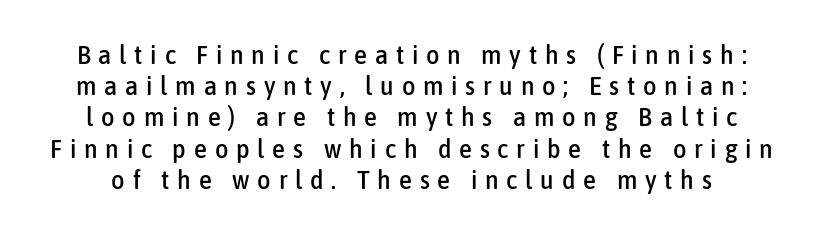
The space directly below the letters is spotless. Designer's note — italics off, roman on. Glyph-to-glyph distance is far greater than everyday printed text.
